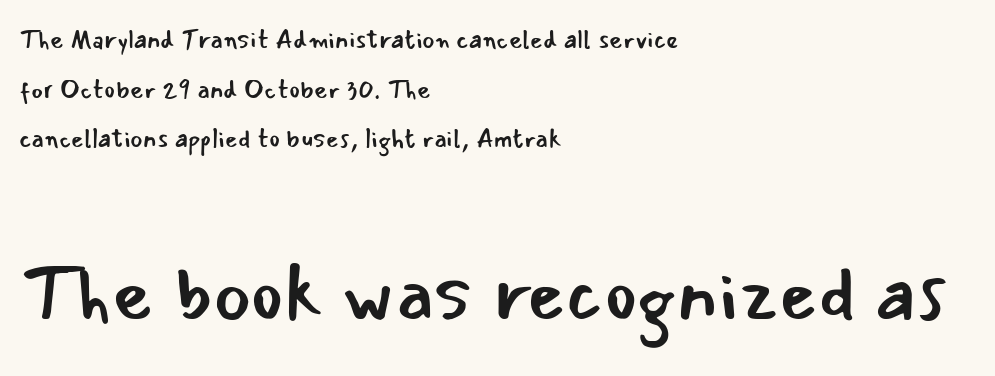
The image shows 79 px regular-weight sans-serif type, upright; set left-aligned, loose line spacing (1.91x), normal letter spacing, not underlined; the second (bottom) block is 3.04x larger; low stroke contrast and a small x-height.
